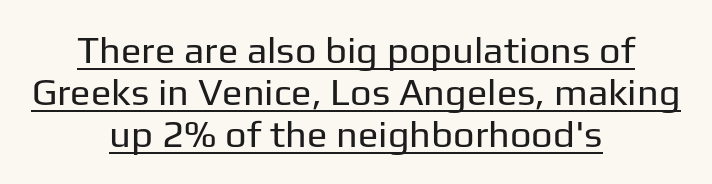
Q: Is the text bold? A: No.
Q: Is the text italic (slanted)? A: No, it is upright.
Q: Is the typeface a serif or a sans-serif typeface? A: Sans-serif.
Q: Is the text underlined? A: Yes.
Q: How is the paragraph aligned? A: Centered.
Q: Is the spacing between letters normal or unusually wide? A: Normal.
Q: Is the spacing between lines tight, normal or loose? A: Tight.
Q: Width (condensed, normal, or wide)? A: Normal.
Q: Stroke contrast? A: Low.
Q: x-height? A: Medium.
Q: Monospaced? A: No.
